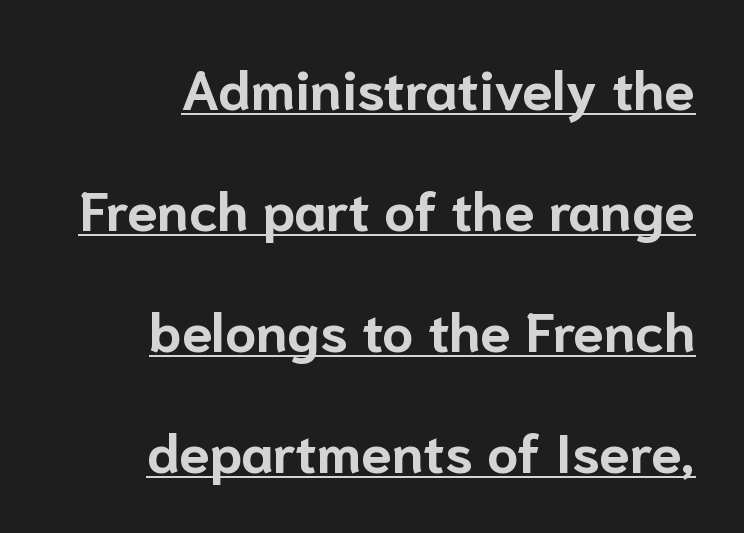
Q: Is the text bold? A: Yes.
Q: Is the text italic (slanted)? A: No, it is upright.
Q: Is the typeface a serif or a sans-serif typeface? A: Sans-serif.
Q: Is the text underlined? A: Yes.
Q: How is the paragraph aligned? A: Right-aligned.
Q: Is the spacing between letters normal or unusually wide? A: Normal.
Q: Is the spacing between lines tight, normal or loose? A: Loose.
Q: Width (condensed, normal, or wide)? A: Normal.
Q: Stroke contrast? A: Low.
Q: x-height? A: Medium.
Q: Monospaced? A: No.
